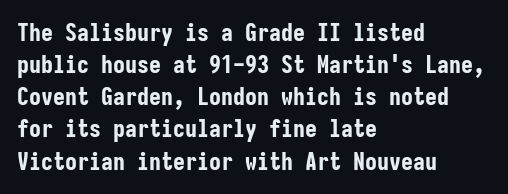
The image shows 24 px bold type, upright; set left-aligned, normal line spacing (1.34x), normal letter spacing, not underlined.
